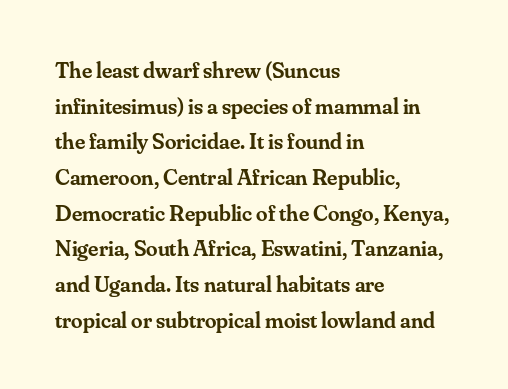
{"italic": "no", "bold": "semi", "underline": "no", "align": "left", "line_spacing": "normal", "line_spacing_ratio": 1.55, "letter_spacing": "normal", "letter_spacing_em": 0.0, "glyph_px": 23}
